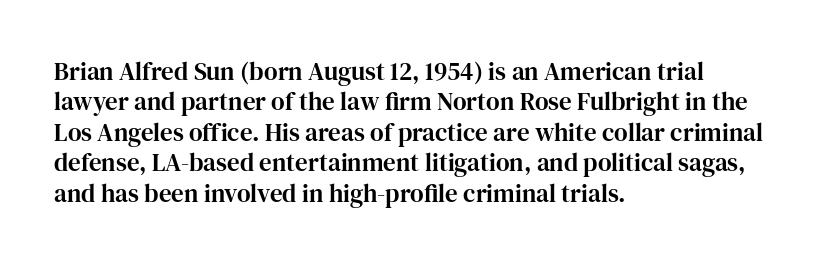
The image shows 25 px text type, upright; set left-aligned, line spacing 1.22x, normal letter spacing, not underlined.
